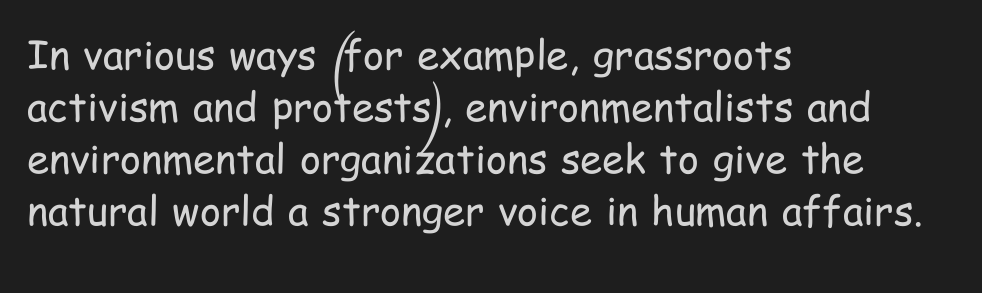
{"serif": "no", "italic": "no", "bold": "no", "weight": "regular", "width": "condensed", "stroke_contrast": "low", "x_height": "medium", "monospaced": "no", "underline": "no", "align": "left", "line_spacing": "normal", "line_spacing_ratio": 1.3, "letter_spacing": "normal", "letter_spacing_em": 0.0, "glyph_px": 40}
